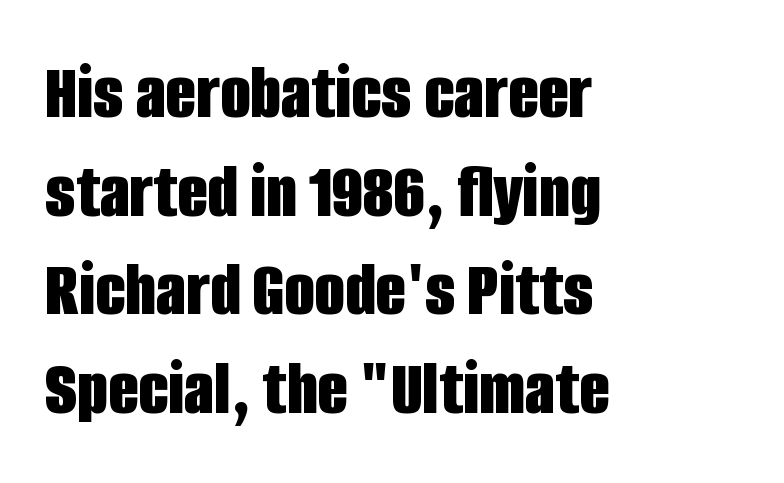
This sample uses plain, unmodified letter spacing. The words here are not underlined. Where is the straight margin? On the left. To sum up the face: it is a sans, with no serifs. As a designer I'd log this as weight 700, bold. This sample uses an upright cut, with every glyph sitting square on the baseline.
